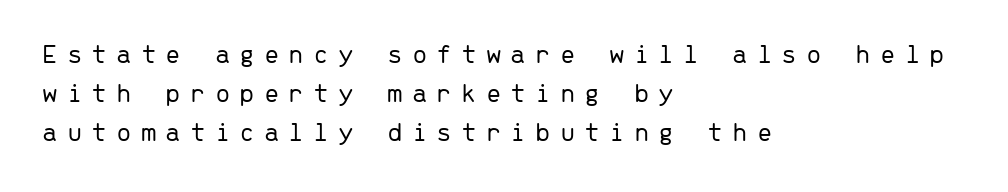
{"serif": "no", "italic": "no", "bold": "no", "weight": "light", "width": "normal", "stroke_contrast": "low", "x_height": "medium", "monospaced": "yes", "underline": "no", "align": "left", "line_spacing": "normal", "line_spacing_ratio": 1.4, "letter_spacing": "wide", "letter_spacing_em": 0.32, "glyph_px": 28}
